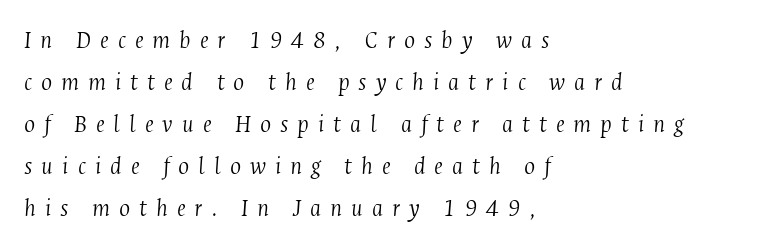
{"italic": "yes", "lean": "right", "slant_degrees": 4, "bold": "no", "underline": "no", "align": "left", "line_spacing": "normal", "line_spacing_ratio": 1.62, "letter_spacing": "wide", "letter_spacing_em": 0.34, "glyph_px": 26}
